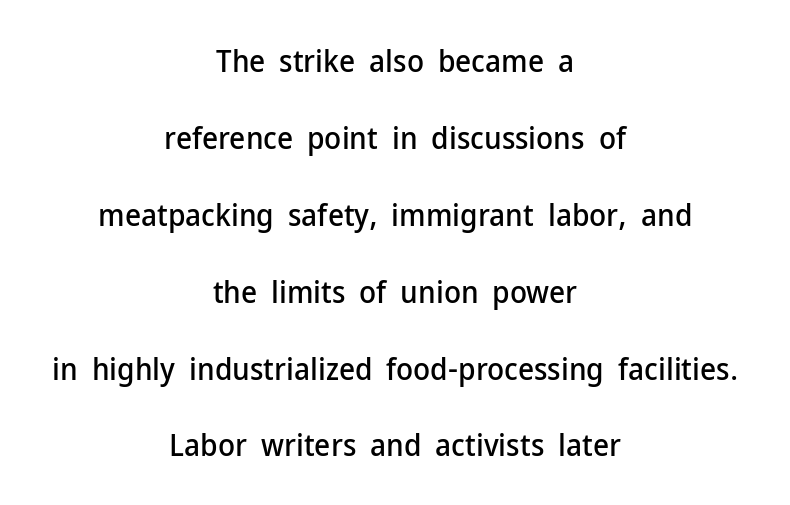
Q: Is the text italic (slanted)? A: No, it is upright.
Q: Is the typeface a serif or a sans-serif typeface? A: Sans-serif.
Q: Is the text underlined? A: No.
Q: How is the paragraph aligned? A: Centered.
Q: Is the spacing between letters normal or unusually wide? A: Normal.
Q: Is the spacing between lines tight, normal or loose? A: Loose.
Q: Width (condensed, normal, or wide)? A: Normal.
Q: Stroke contrast? A: Low.
Q: x-height? A: Medium.
Q: Monospaced? A: No.
